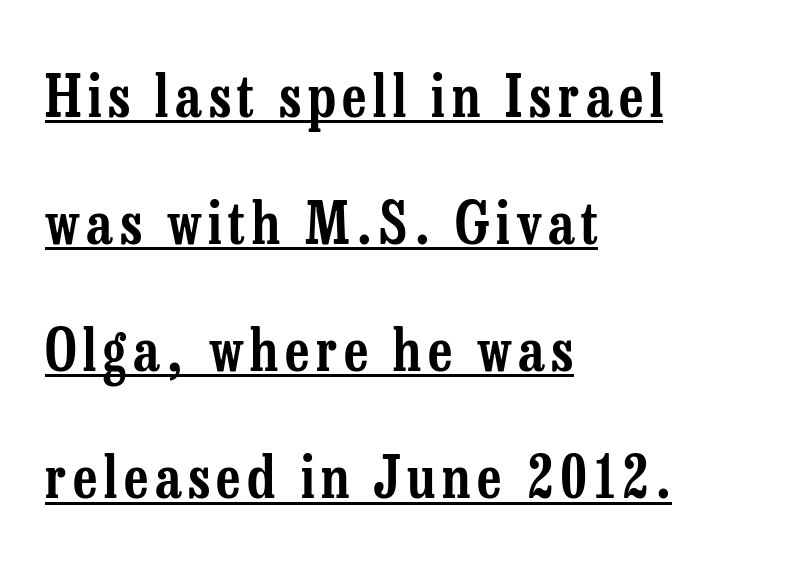
The image shows 57 px condensed serif type, upright; set left-aligned, loose line spacing (2.23x), underlined; low stroke contrast and a medium x-height.
